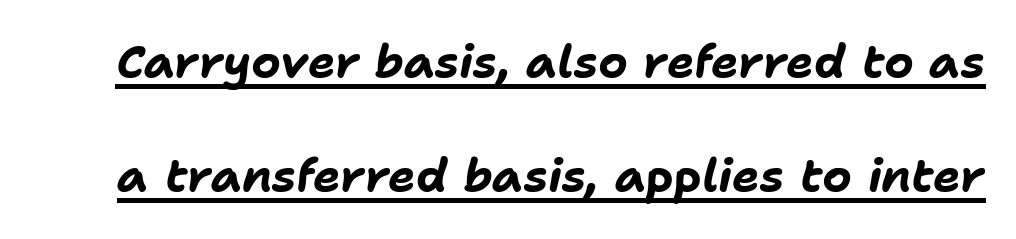
The image shows 46 px bold type, italic (leaning right); set loose line spacing (2.48x), normal letter spacing, underlined; low stroke contrast and a medium x-height.
